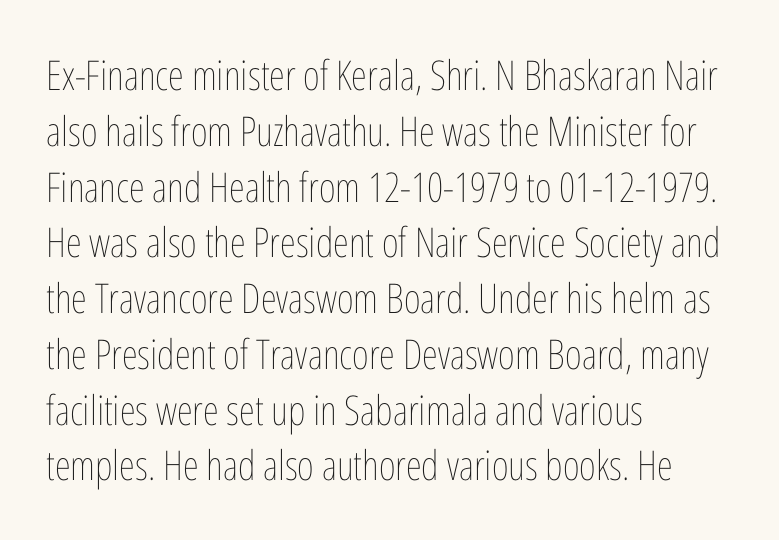
Q: Is the text bold? A: No.
Q: Is the text italic (slanted)? A: No, it is upright.
Q: Is the text underlined? A: No.
Q: How is the paragraph aligned? A: Left-aligned.
Q: Is the spacing between letters normal or unusually wide? A: Normal.
Q: Is the spacing between lines tight, normal or loose? A: Normal.
Q: Width (condensed, normal, or wide)? A: Condensed.
Q: Stroke contrast? A: Low.
Q: x-height? A: Medium.
Q: Monospaced? A: No.
